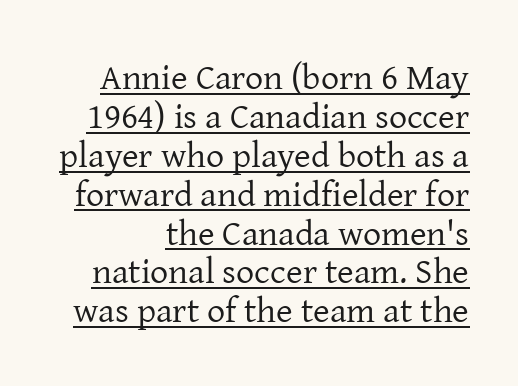
{"serif": "yes", "italic": "no", "bold": "no", "weight": "regular", "width": "normal", "stroke_contrast": "low", "x_height": "medium", "monospaced": "no", "underline": "yes", "line_spacing": "tight", "line_spacing_ratio": 1.08, "letter_spacing": "normal", "letter_spacing_em": 0.0, "glyph_px": 36}
